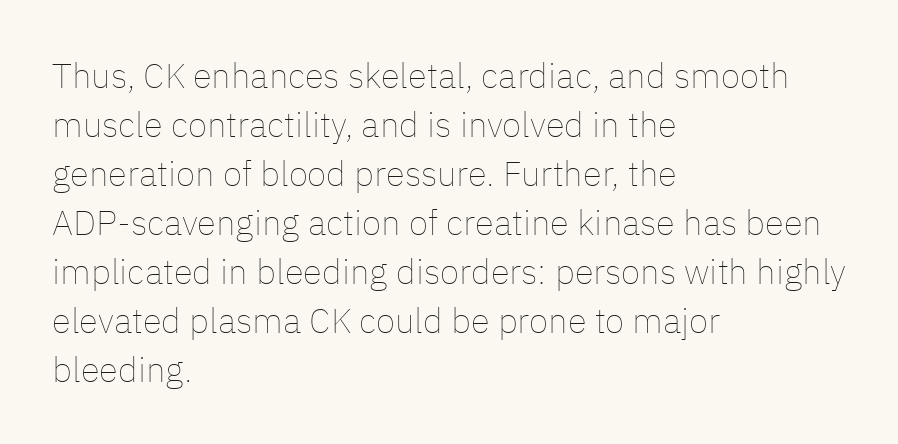
{"italic": "no", "bold": "no", "weight": "thin", "width": "normal", "stroke_contrast": "low", "x_height": "medium", "monospaced": "no", "underline": "no", "align": "left", "line_spacing": "normal", "line_spacing_ratio": 1.4, "letter_spacing": "normal", "letter_spacing_em": 0.0, "glyph_px": 35}
